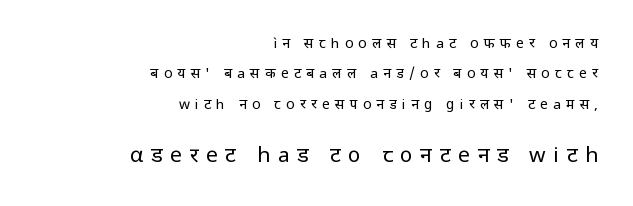
Q: Is the text bold? A: No.
Q: Is the text italic (slanted)? A: No, it is upright.
Q: Is the text underlined? A: No.
Q: How is the paragraph aligned? A: Right-aligned.
Q: Is the spacing between letters normal or unusually wide? A: Unusually wide.
Q: Is the spacing between lines tight, normal or loose? A: Loose.
Q: Which block of text is set in a larger size, the first (top) or the second (bottom)? A: The second (bottom) one.
